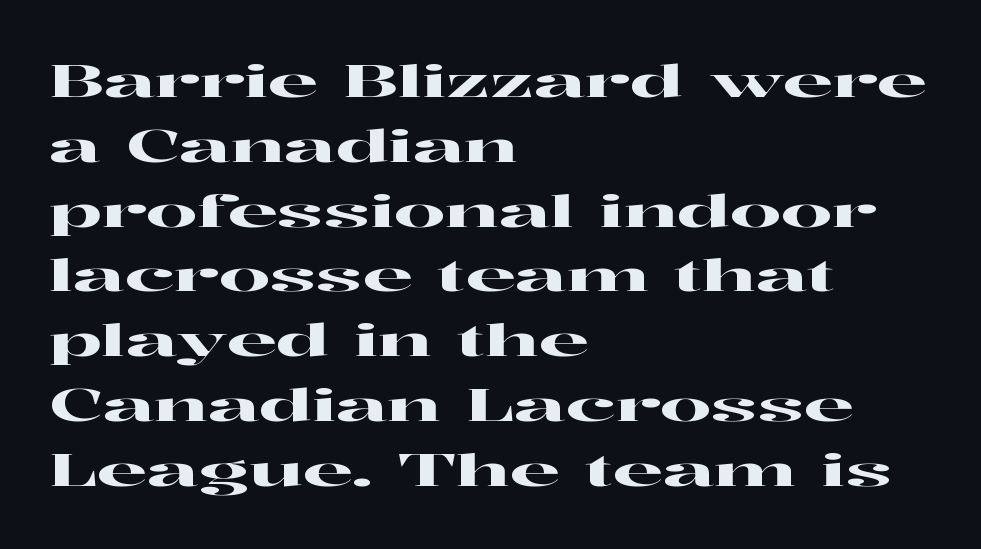
{"serif": "yes", "italic": "no", "width": "wide", "stroke_contrast": "high", "x_height": "medium", "monospaced": "no", "underline": "no", "align": "left", "line_spacing": "normal", "line_spacing_ratio": 1.44, "letter_spacing": "normal", "letter_spacing_em": 0.0, "glyph_px": 45}
